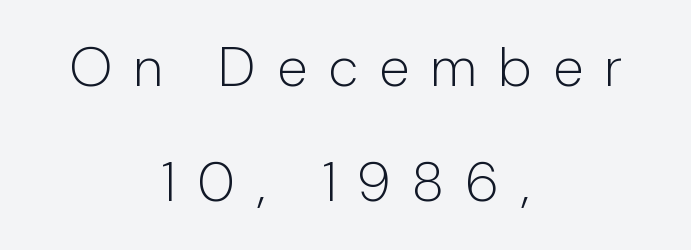
The image shows 55 px light, condensed sans-serif type, upright; set centered, loose line spacing (2.09x), unusually wide letter spacing (+0.42 em), not underlined; low stroke contrast and a medium x-height.
